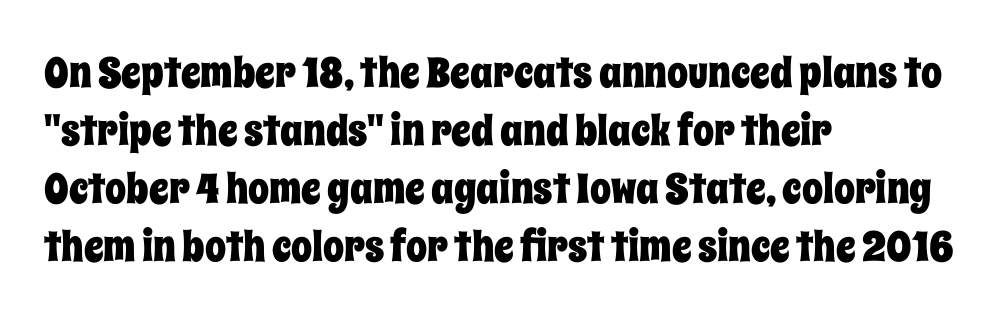
The image shows 42 px condensed type, upright; set left-aligned, normal line spacing (1.38x), normal letter spacing, not underlined; low stroke contrast and a large x-height.
